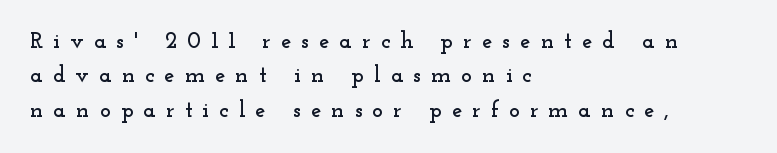
{"italic": "no", "underline": "no", "align": "left", "line_spacing": "normal", "line_spacing_ratio": 1.5, "letter_spacing": "wide", "letter_spacing_em": 0.44, "glyph_px": 23}
